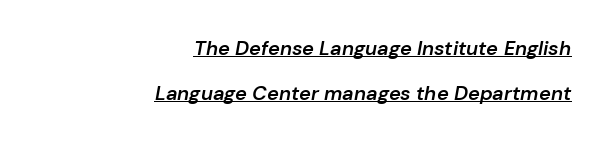
Q: Is the text bold? A: Semi-bold.
Q: Is the text italic (slanted)? A: Yes, it leans right by about 10 degrees.
Q: Is the text underlined? A: Yes.
Q: How is the paragraph aligned? A: Right-aligned.
Q: Is the spacing between letters normal or unusually wide? A: Normal.
Q: Is the spacing between lines tight, normal or loose? A: Loose.
